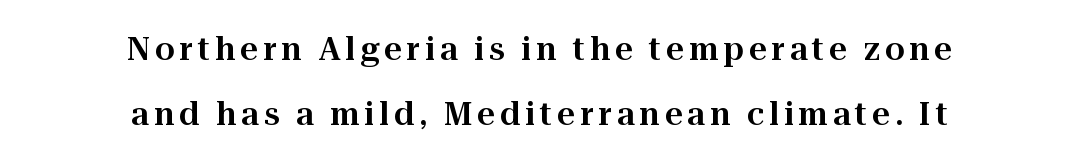
The rendering uses a large line-height, opening up the rows. Classification — serif. Visually the block forms a symmetrical silhouette, jagged on both flanks. Proportional: the letters do not fall into vertical columns. Clear beneath every line of the passage.
